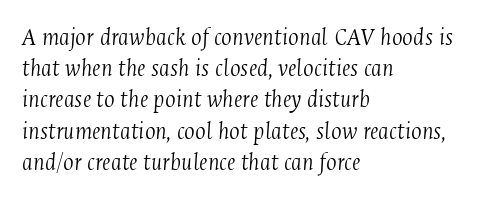
Quick note: italic. Just letters on the line, the space beneath them empty. Unbolded letterforms with no extra heft. Students, observe: this is what conventionally led text looks like.
